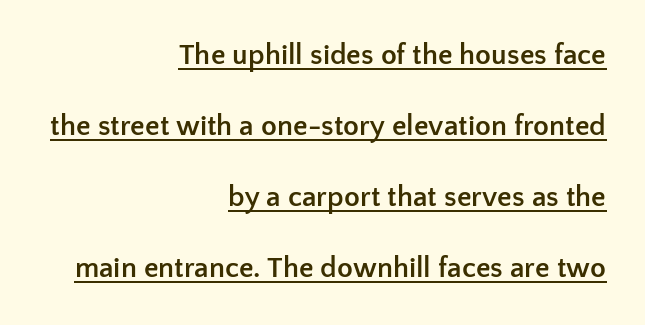
Q: Is the text bold? A: Yes.
Q: Is the text italic (slanted)? A: No, it is upright.
Q: Is the typeface a serif or a sans-serif typeface? A: Sans-serif.
Q: Is the text underlined? A: Yes.
Q: How is the paragraph aligned? A: Right-aligned.
Q: Is the spacing between letters normal or unusually wide? A: Normal.
Q: Is the spacing between lines tight, normal or loose? A: Loose.
Q: Width (condensed, normal, or wide)? A: Normal.
Q: Stroke contrast? A: Low.
Q: x-height? A: Medium.
Q: Monospaced? A: No.
